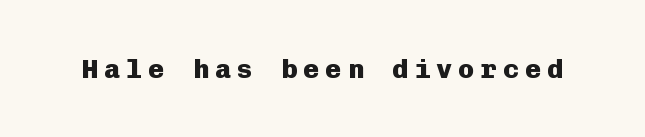
Q: Is the text bold? A: Yes.
Q: Is the text italic (slanted)? A: No, it is upright.
Q: Is the text underlined? A: No.
Q: Is the spacing between letters normal or unusually wide? A: Unusually wide.
